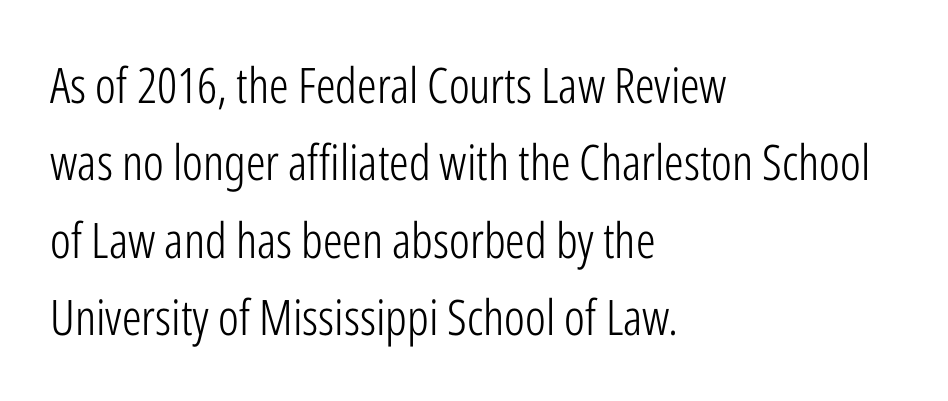
A light-to-regular cut is what we see here. If you drew a ruler down the left edge, every line would touch it. The face used here is a sans, in the tradition of grotesques and geometrics. Honestly, the row spacing looks completely unremarkable. Quick note: underline off.
